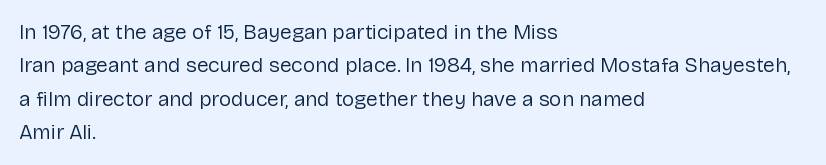
The image shows 21 px text type, upright; set left-aligned, normal line spacing (1.59x), normal letter spacing, not underlined.
